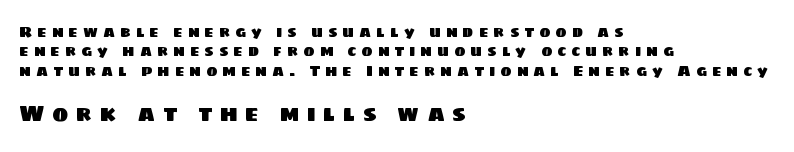
Q: Is the text underlined? A: No.
Q: How is the paragraph aligned? A: Left-aligned.
Q: Is the spacing between letters normal or unusually wide? A: Unusually wide.
Q: Is the spacing between lines tight, normal or loose? A: Normal.
Q: Which block of text is set in a larger size, the first (top) or the second (bottom)? A: The second (bottom) one.
